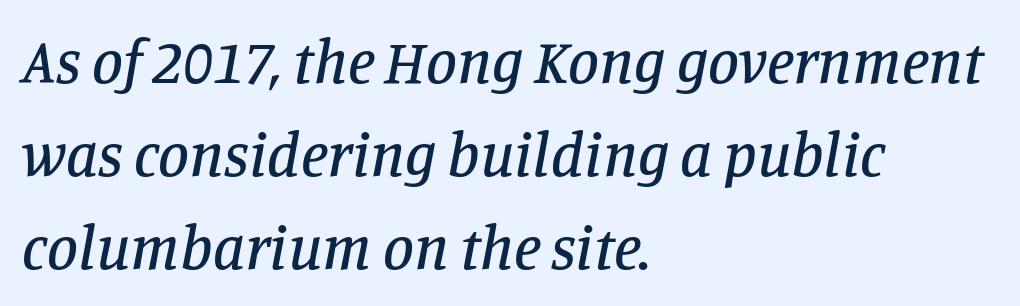
Do the characters align in a grid? No, the font is proportional. Old-style or modern, the face here clearly has serifs. Line beginnings align vertically; line endings do not. Vertical spacing — default. The space directly below the letters is spotless.
